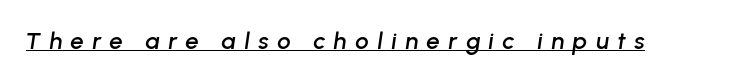
The image shows 24 px text type, italic (leaning right); set unusually wide letter spacing (+0.35 em), underlined.
